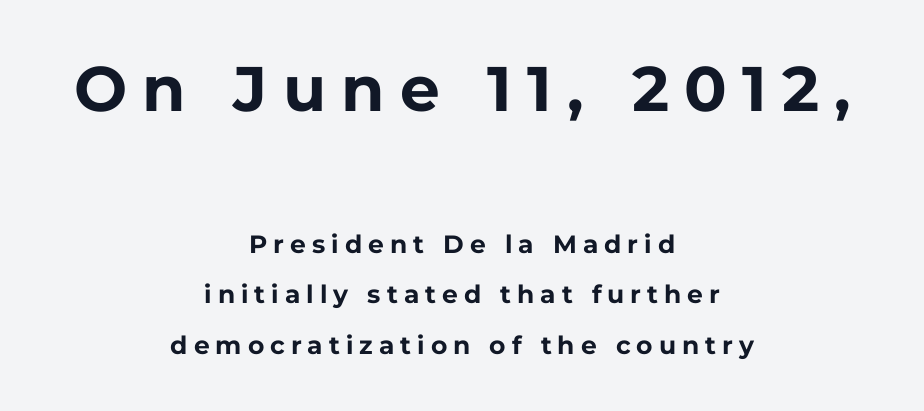
Descenders hang freely into open space. Size hierarchy here favors the leading block over the trailing one. Here the designer chose a conventional face with non-uniform glyph widths. Unlike italic type, these characters show no tilt at all. If you folded the block vertically in half, each line would mirror itself in length. These words are printed bold, with thick strokes throughout.
